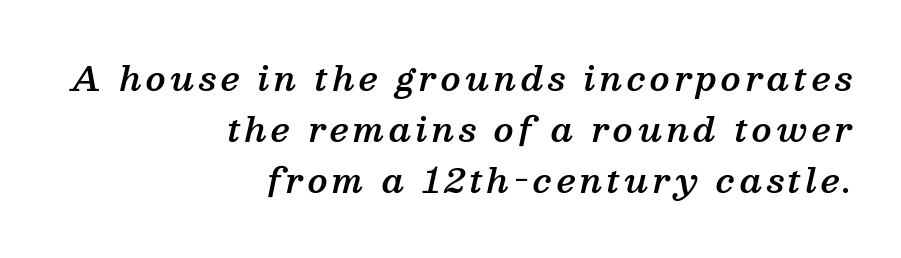
{"serif": "yes", "italic": "yes", "lean": "right", "slant_degrees": 13, "bold": "semi", "weight": "semibold", "width": "normal", "stroke_contrast": "medium", "x_height": "medium", "monospaced": "no", "underline": "no", "align": "right", "line_spacing": "normal", "line_spacing_ratio": 1.55, "glyph_px": 33}
